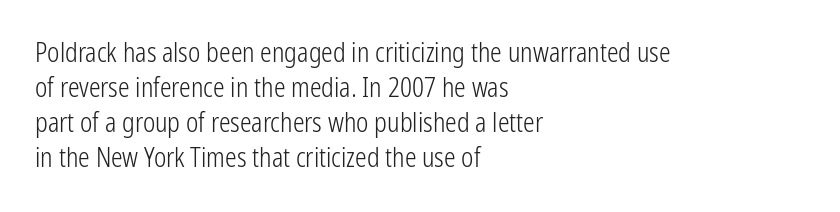
How are the letters spaced? Ordinarily, with no added tracking. Has an underline been added? It has not. Honestly, the row spacing looks completely unremarkable. The font is comparable to plain body text, perhaps lighter. Visually the block forms a straight wall on the left and a jagged coastline on the right.
